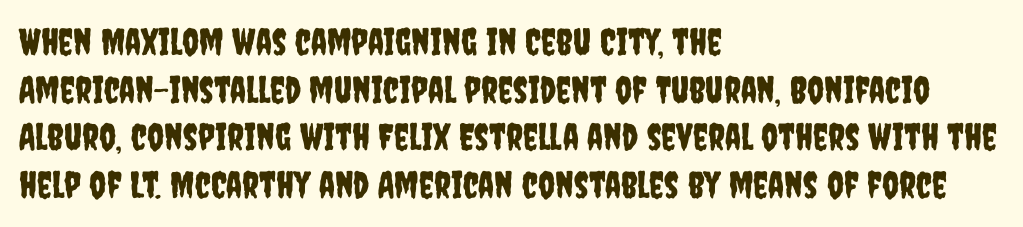
{"serif": "no", "italic": "no", "width": "condensed", "stroke_contrast": "low", "x_height": "large", "monospaced": "no", "underline": "no", "align": "left", "line_spacing": "normal", "line_spacing_ratio": 1.29, "letter_spacing": "normal", "letter_spacing_em": 0.0, "glyph_px": 37}
